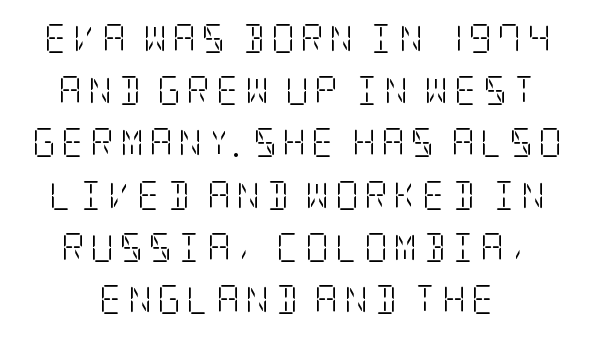
{"serif": "yes", "italic": "no", "bold": "no", "weight": "light", "width": "condensed", "stroke_contrast": "low", "x_height": "large", "underline": "no", "line_spacing_ratio": 1.8, "glyph_px": 29}
